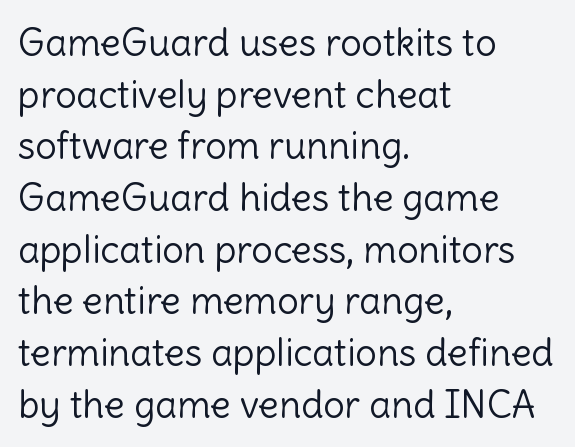
The image shows 38 px light sans-serif type, upright; set left-aligned, normal line spacing (1.36x), normal letter spacing, not underlined; a medium x-height.
